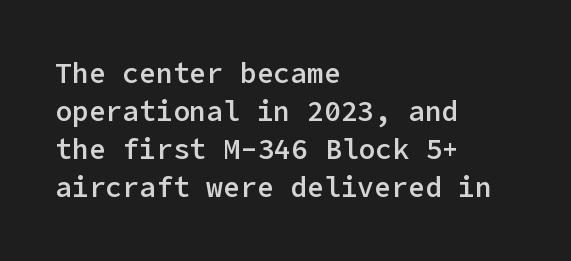
{"serif": "no", "italic": "no", "bold": "semi", "weight": "semibold", "width": "normal", "stroke_contrast": "low", "x_height": "medium", "underline": "no", "align": "left", "line_spacing": "normal", "line_spacing_ratio": 1.36, "letter_spacing": "normal", "letter_spacing_em": 0.0, "glyph_px": 28}
